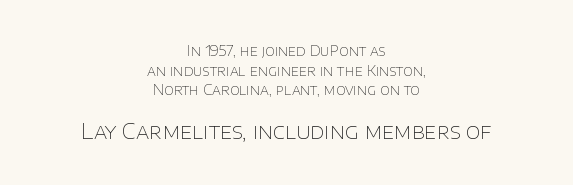
Q: Is the text bold? A: No.
Q: Is the text italic (slanted)? A: No, it is upright.
Q: Is the text underlined? A: No.
Q: How is the paragraph aligned? A: Centered.
Q: Is the spacing between letters normal or unusually wide? A: Normal.
Q: Is the spacing between lines tight, normal or loose? A: Normal.
Q: Which block of text is set in a larger size, the first (top) or the second (bottom)? A: The second (bottom) one.
